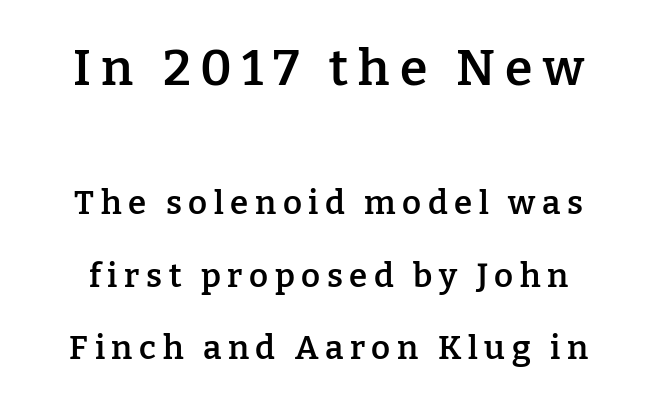
The image shows 50 px semibold serif type, upright; set centered, loose line spacing (2.2x), unusually wide letter spacing (+0.2 em), not underlined; the first (top) block is 1.52x larger; low stroke contrast and a medium x-height.
